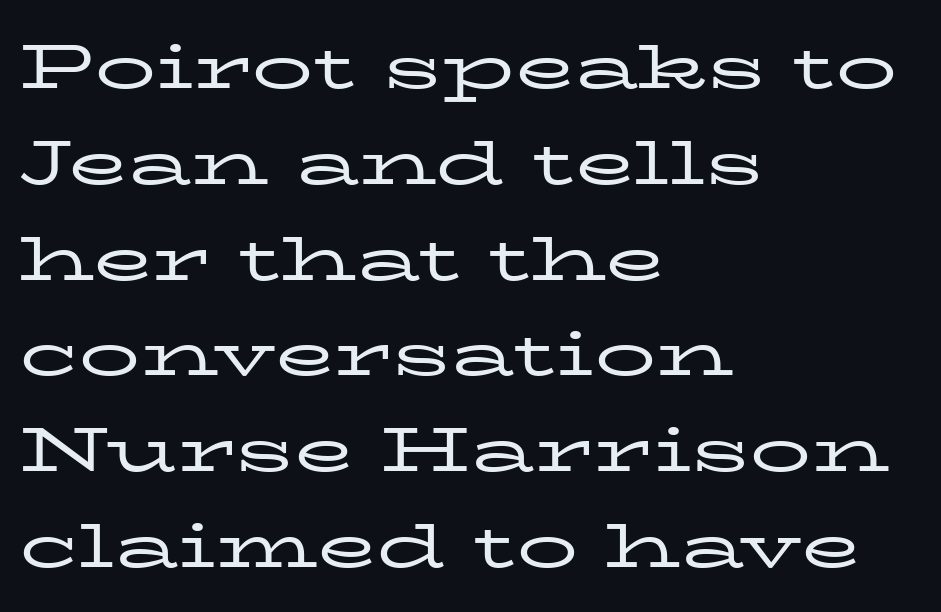
Regarding leading, the lines here are spaced in the standard way. Think of a printed novel: that variable character pitch is what you see here. Leftover space on each line is placed entirely after the last word. Inter-character spacing is left at the font's built-in metrics.
